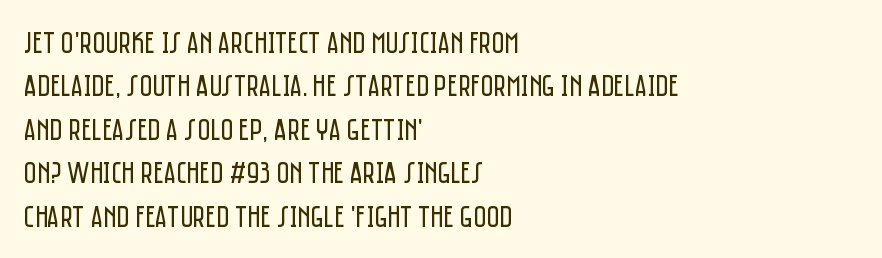
Q: Is the text bold? A: No.
Q: Is the text italic (slanted)? A: No, it is upright.
Q: Is the typeface a serif or a sans-serif typeface? A: Sans-serif.
Q: Is the text underlined? A: No.
Q: How is the paragraph aligned? A: Left-aligned.
Q: Is the spacing between letters normal or unusually wide? A: Normal.
Q: Is the spacing between lines tight, normal or loose? A: Normal.
Q: Width (condensed, normal, or wide)? A: Condensed.
Q: Stroke contrast? A: Low.
Q: x-height? A: Large.
Q: Monospaced? A: No.
